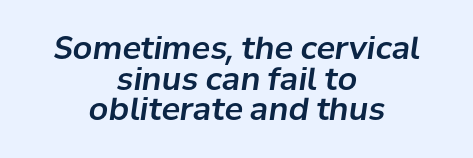
Rows of type sit shoulder to shoulder in the vertical direction. An italicized treatment has been applied to the whole sample. Tracking value appears to be zero — textbook default spacing. Note the varied advance widths — an 'i' is clearly narrower than an 'm'. Check under the words: just untouched page. Caption: multi-line text, centered on the measure.
